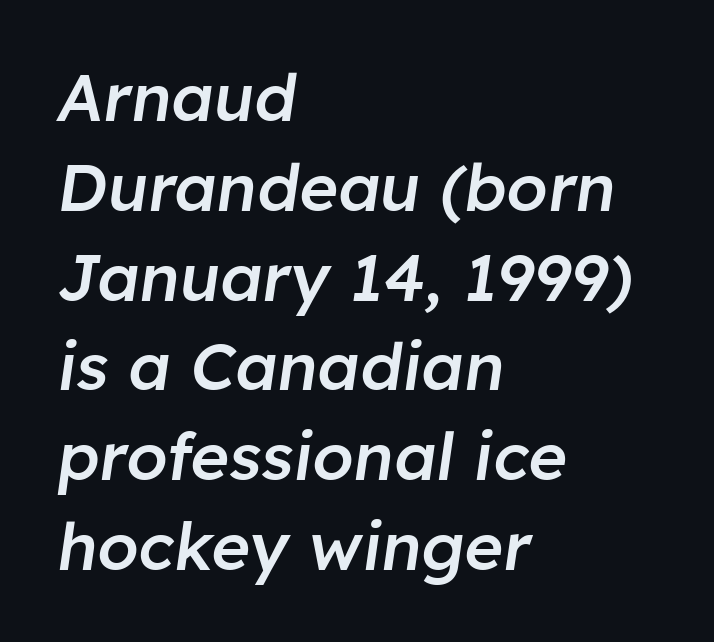
The gap between lines stays unmarked. Think of a printed novel: that variable character pitch is what you see here. Normally led — the rows are evenly, conventionally spaced. These lines stack with their left ends in a neat column. What weight is shown? A semibold, between regular and bold.
